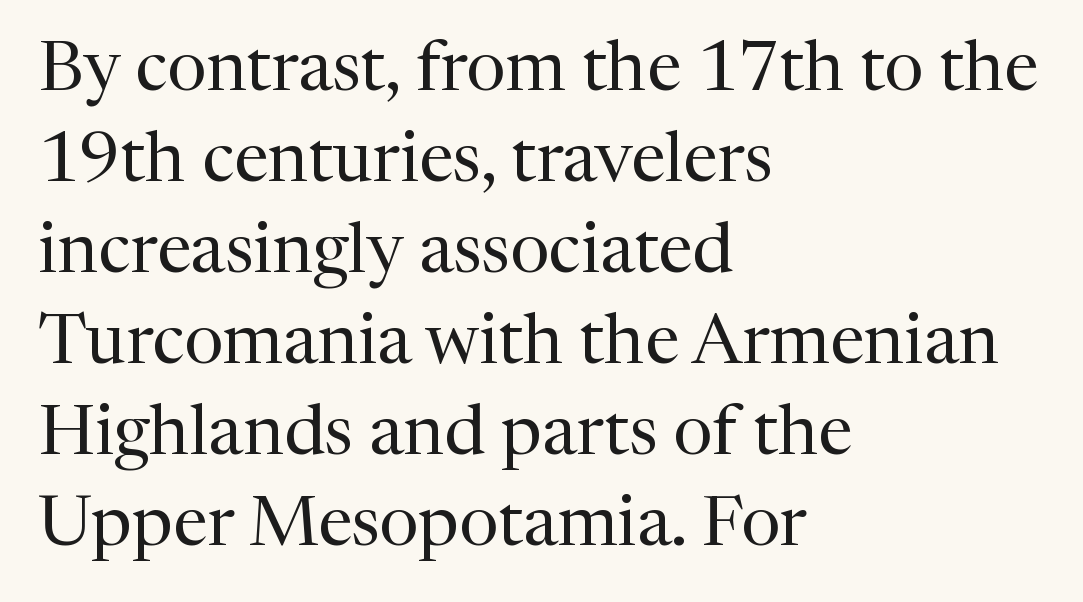
Is there any slant? The stems are plumb. The strip under each line holds only bare page. The designer left line spacing at the default. The setting favours the left margin, as ordinary paragraphs usually do.
